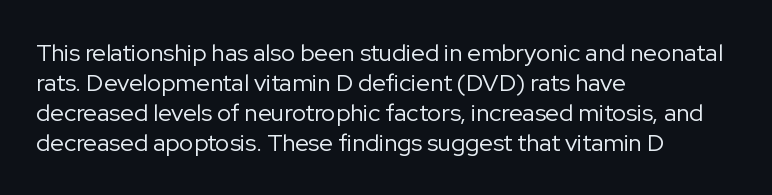
Q: Is the text bold? A: No.
Q: Is the text italic (slanted)? A: No, it is upright.
Q: Is the text underlined? A: No.
Q: How is the paragraph aligned? A: Left-aligned.
Q: Is the spacing between letters normal or unusually wide? A: Normal.
Q: Is the spacing between lines tight, normal or loose? A: Normal.
